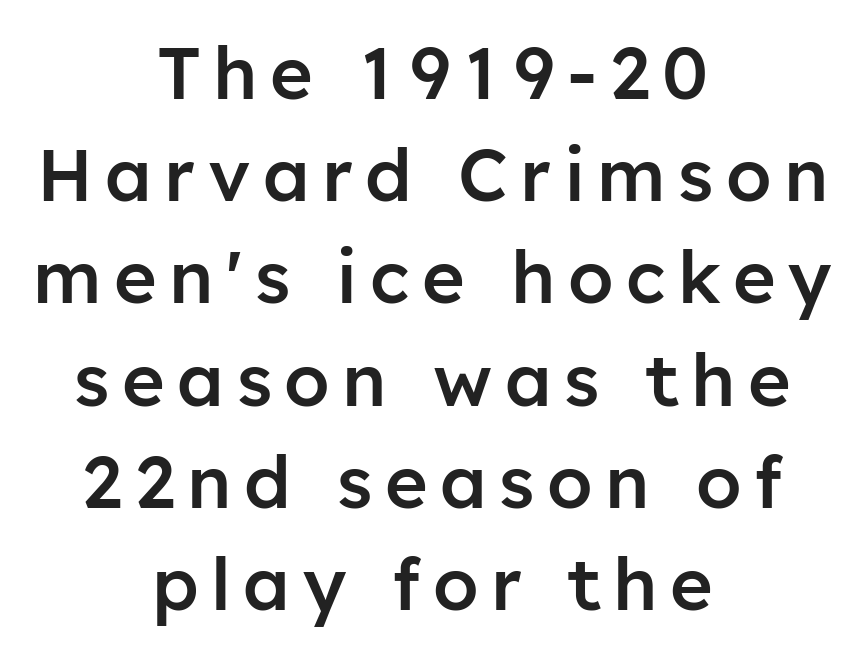
Q: Is the text bold? A: Semi-bold.
Q: Is the text italic (slanted)? A: No, it is upright.
Q: Is the typeface a serif or a sans-serif typeface? A: Sans-serif.
Q: Is the text underlined? A: No.
Q: How is the paragraph aligned? A: Centered.
Q: Is the spacing between lines tight, normal or loose? A: Normal.
Q: Width (condensed, normal, or wide)? A: Normal.
Q: Stroke contrast? A: Low.
Q: x-height? A: Medium.
Q: Monospaced? A: No.
